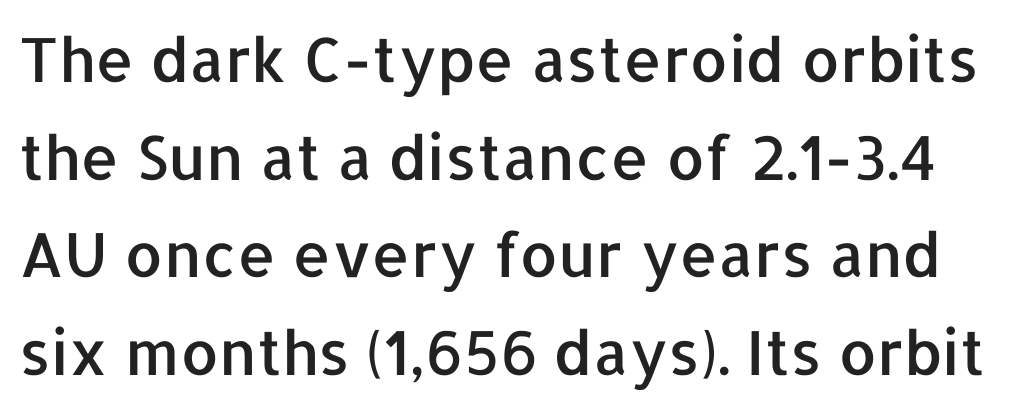
The image shows 61 px sans-serif type, upright; set normal line spacing (1.6x), normal letter spacing, not underlined; low stroke contrast and a medium x-height.
